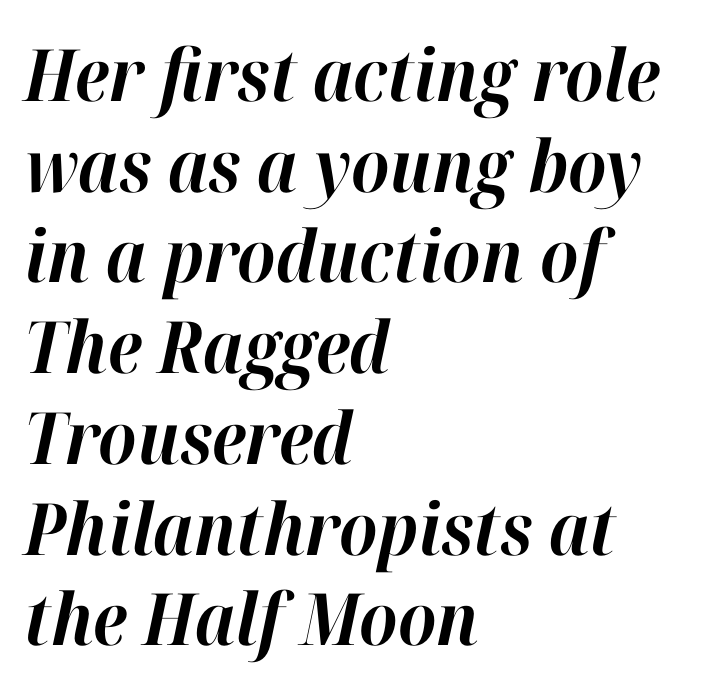
These lines are rendered in a variable-pitch font. A typesetter would call this zero additional tracking. Caption: multi-line text, flush left, ragged right. Check the space under the baseline: it is left empty.
